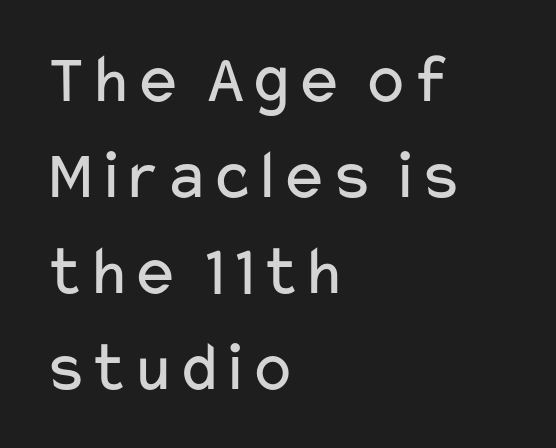
How are the letters spaced? Ordinarily, with no added tracking. If you measured baseline to baseline, you'd find a middling distance. Check the space under the baseline: it is left empty. These lines are set flush left with a ragged right edge. Varying glyph widths throughout — classic text-font behaviour.
